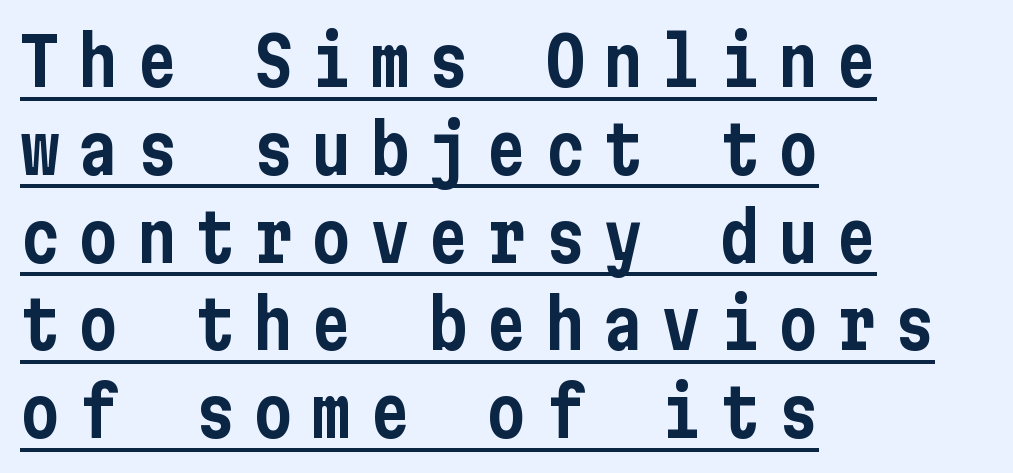
The image shows 67 px condensed sans-serif type, upright; set left-aligned, normal line spacing (1.31x), unusually wide letter spacing (+0.27 em), underlined; low stroke contrast and a medium x-height.
